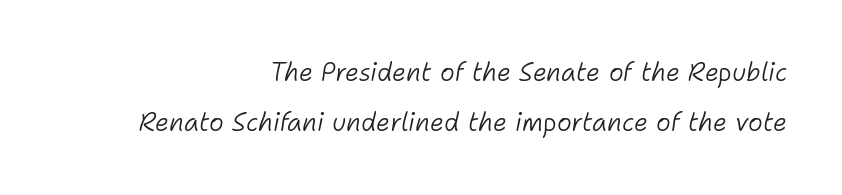
The image shows 25 px text type, italic (leaning right); set right-aligned, loose line spacing (2.02x), normal letter spacing, not underlined.
